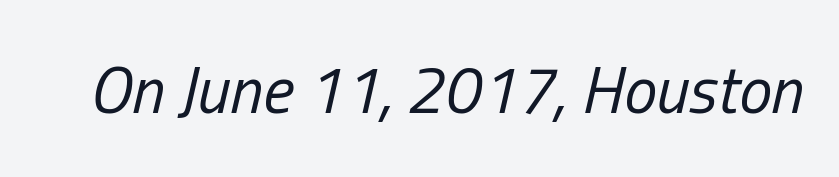
{"italic": "yes", "lean": "right", "slant_degrees": 13, "bold": "no", "weight": "regular", "width": "condensed", "stroke_contrast": "low", "x_height": "medium", "monospaced": "no", "underline": "no", "letter_spacing": "normal", "letter_spacing_em": 0.0, "glyph_px": 66}
